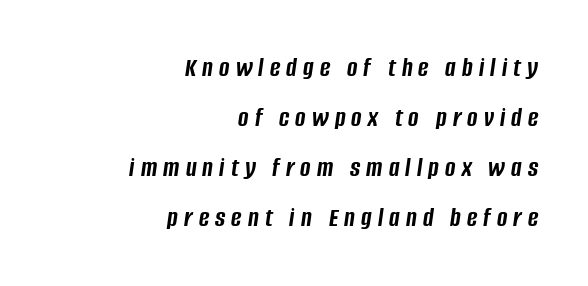
{"italic": "yes", "lean": "right", "slant_degrees": 8, "bold": "yes", "weight": "semibold", "width": "condensed", "stroke_contrast": "low", "x_height": "large", "monospaced": "no", "underline": "no", "align": "right", "line_spacing_ratio": 1.79, "letter_spacing": "wide", "letter_spacing_em": 0.22, "glyph_px": 28}
